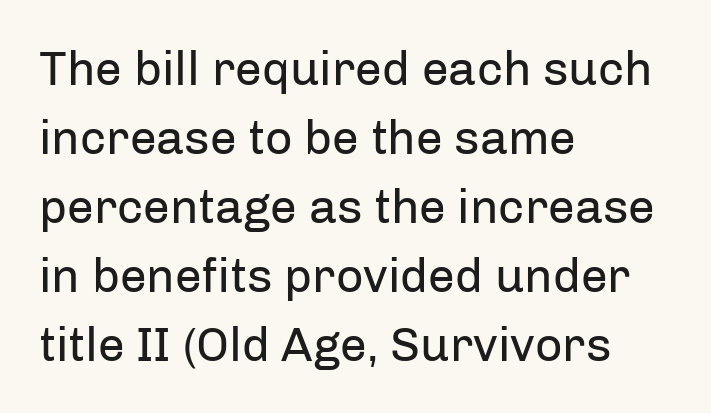
The image shows 48 px regular-weight sans-serif type, upright; set left-aligned, normal line spacing (1.44x), normal letter spacing, not underlined; low stroke contrast and a medium x-height.
